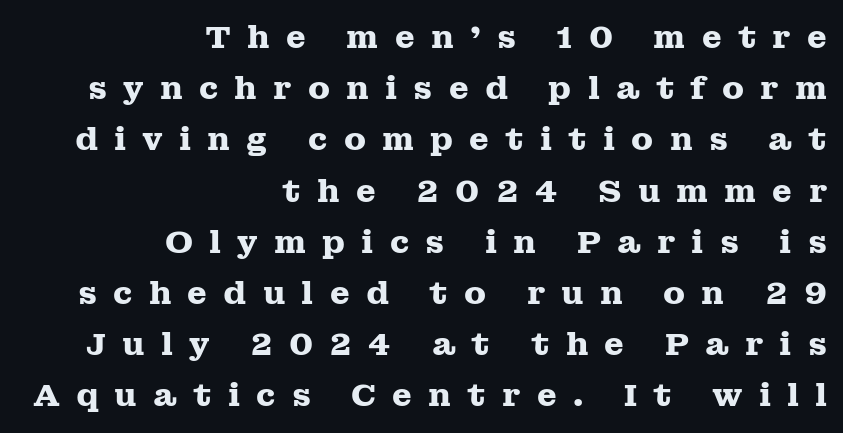
{"serif": "yes", "italic": "no", "bold": "yes", "weight": "heavy", "width": "wide", "stroke_contrast": "medium", "x_height": "medium", "monospaced": "no", "underline": "no", "align": "right", "line_spacing": "normal", "line_spacing_ratio": 1.6, "letter_spacing": "wide", "letter_spacing_em": 0.5, "glyph_px": 32}
